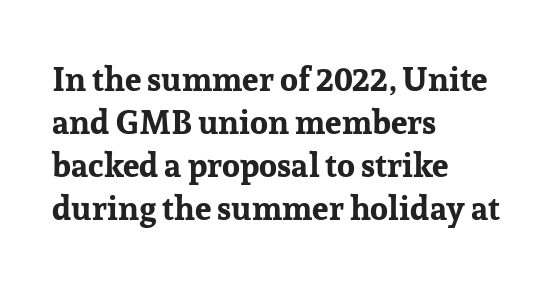
{"serif": "yes", "italic": "no", "bold": "yes", "weight": "bold", "width": "normal", "stroke_contrast": "low", "x_height": "medium", "monospaced": "no", "underline": "no", "align": "left", "line_spacing": "normal", "line_spacing_ratio": 1.3, "letter_spacing": "normal", "letter_spacing_em": 0.0, "glyph_px": 33}
